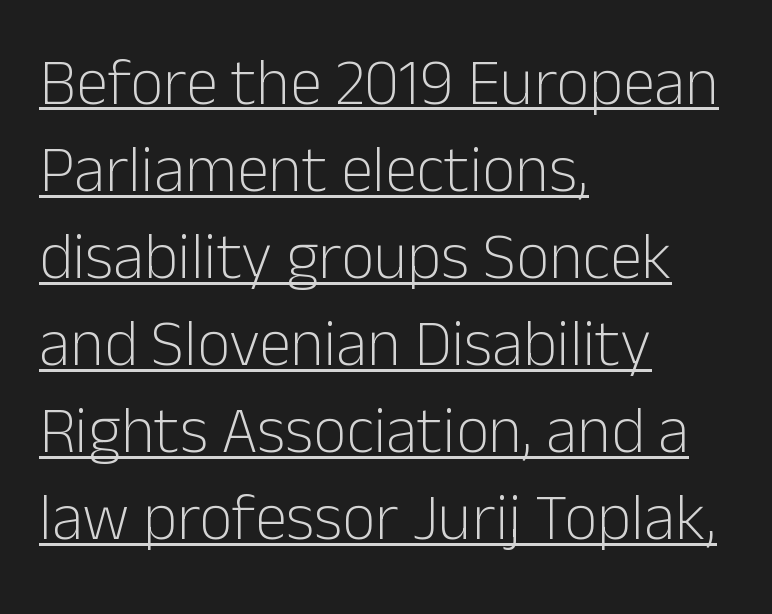
{"serif": "no", "italic": "no", "bold": "no", "weight": "light", "width": "normal", "stroke_contrast": "low", "x_height": "medium", "monospaced": "no", "underline": "yes", "align": "left", "line_spacing": "normal", "line_spacing_ratio": 1.34, "letter_spacing": "normal", "letter_spacing_em": 0.0, "glyph_px": 65}
